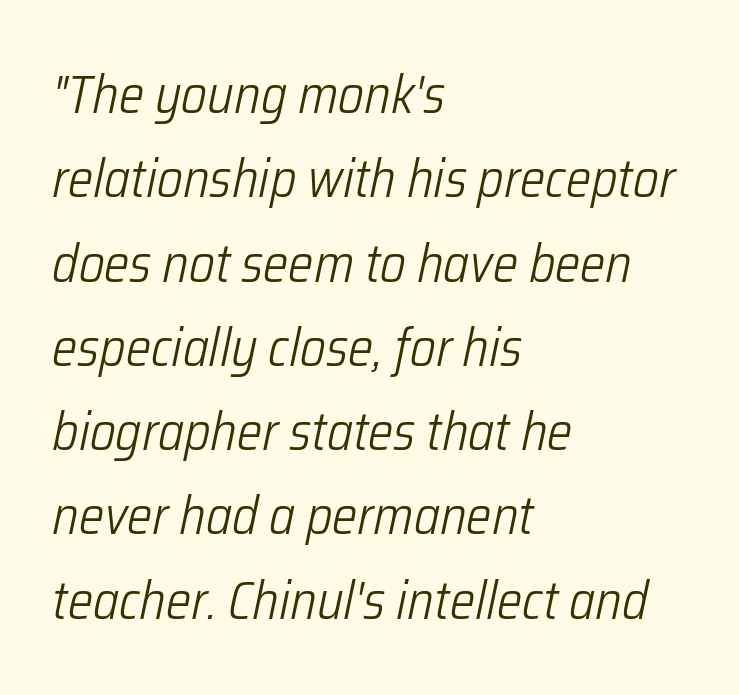
Q: Is the text bold? A: No.
Q: Is the text italic (slanted)? A: Yes, it leans right by about 12 degrees.
Q: Is the text underlined? A: No.
Q: How is the paragraph aligned? A: Left-aligned.
Q: Is the spacing between letters normal or unusually wide? A: Normal.
Q: Is the spacing between lines tight, normal or loose? A: Normal.
Q: Width (condensed, normal, or wide)? A: Condensed.
Q: Stroke contrast? A: Low.
Q: x-height? A: Medium.
Q: Monospaced? A: No.
